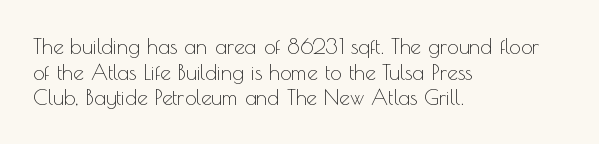
The image shows 21 px text type, upright; set left-aligned, line spacing 1.22x, normal letter spacing, not underlined.
